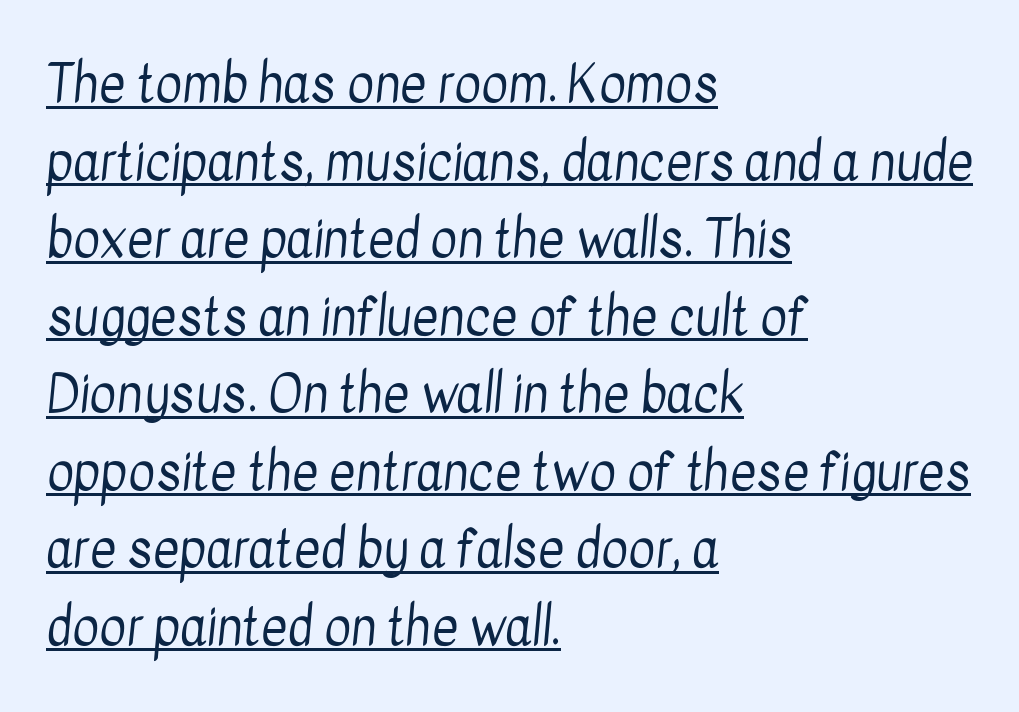
Notice how the passage keeps a crisp vertical edge on the left only. The font sits on the lighter half of the weight spectrum, regular included. Leading matches the norm, producing a regular column. Nothing unusual about the tracking: characters are spaced as the font intends. In designer terms, the underline attribute is active on this setting. The face used here is proportionally spaced, like ordinary book or web type.
